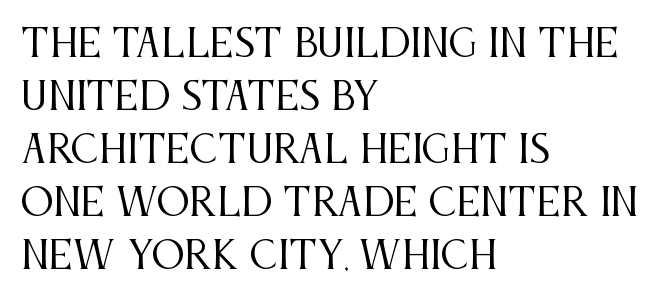
Caption: multi-line text, flush left, ragged right. Heft: none added — not bold. Honestly, the letter spacing is just normal — you wouldn't notice it. Posture: straight, roman, zero tilt.
